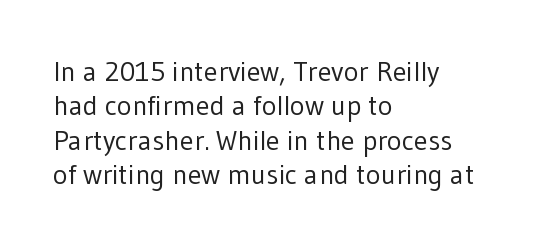
Q: Is the text bold? A: No.
Q: Is the text italic (slanted)? A: No, it is upright.
Q: Is the typeface a serif or a sans-serif typeface? A: Sans-serif.
Q: Is the text underlined? A: No.
Q: How is the paragraph aligned? A: Left-aligned.
Q: Is the spacing between letters normal or unusually wide? A: Normal.
Q: Width (condensed, normal, or wide)? A: Normal.
Q: Stroke contrast? A: Low.
Q: x-height? A: Medium.
Q: Monospaced? A: No.
